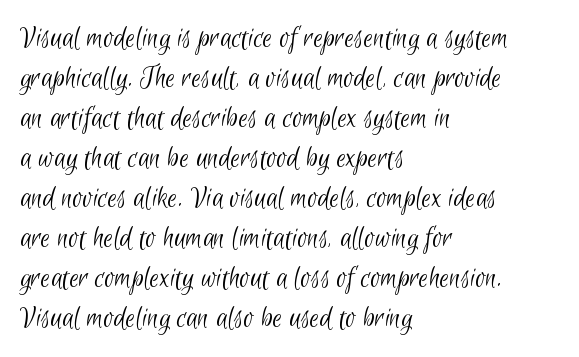
Q: Is the text bold? A: No.
Q: Is the typeface a serif or a sans-serif typeface? A: Sans-serif.
Q: Is the text underlined? A: No.
Q: How is the paragraph aligned? A: Left-aligned.
Q: Is the spacing between letters normal or unusually wide? A: Normal.
Q: Is the spacing between lines tight, normal or loose? A: Normal.
Q: Width (condensed, normal, or wide)? A: Condensed.
Q: Stroke contrast? A: Low.
Q: x-height? A: Small.
Q: Monospaced? A: No.
